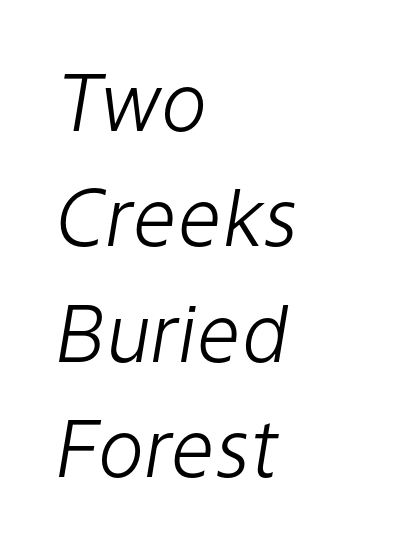
The image shows 78 px light type, italic (leaning right); set left-aligned, normal line spacing (1.48x), normal letter spacing, not underlined; low stroke contrast and a medium x-height.
